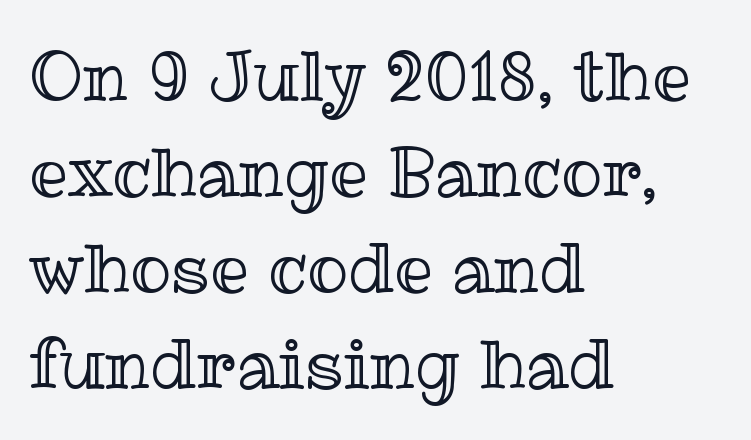
{"italic": "no", "width": "normal", "x_height": "medium", "monospaced": "no", "underline": "no", "align": "left", "line_spacing": "normal", "line_spacing_ratio": 1.41, "letter_spacing": "normal", "letter_spacing_em": 0.0, "glyph_px": 68}
